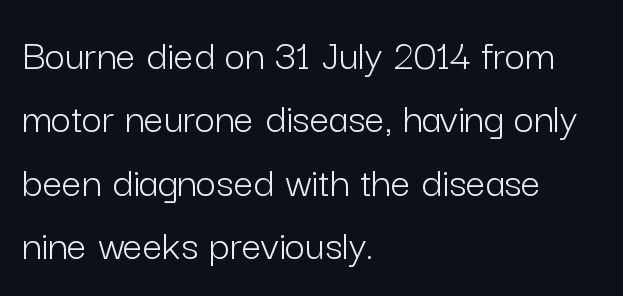
The image shows 44 px light sans-serif type, upright; set left-aligned, normal line spacing (1.44x), normal letter spacing, not underlined; low stroke contrast and a medium x-height.
